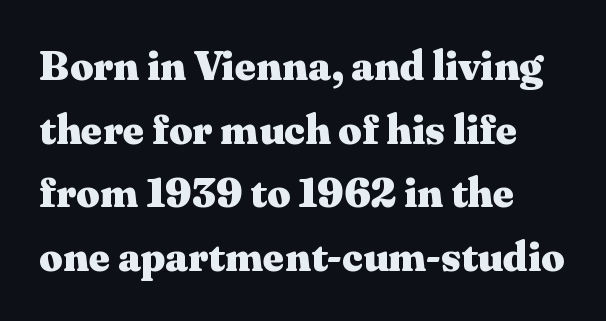
Summary of vertical rhythm: regular, with standard interline spacing. Notice how thick the strokes are: this is what a full bold looks like. The face used here is proportionally spaced, like ordinary book or web type. Ascenders rise straight up at ninety degrees. Nobody touched the tracking dial on this one.
